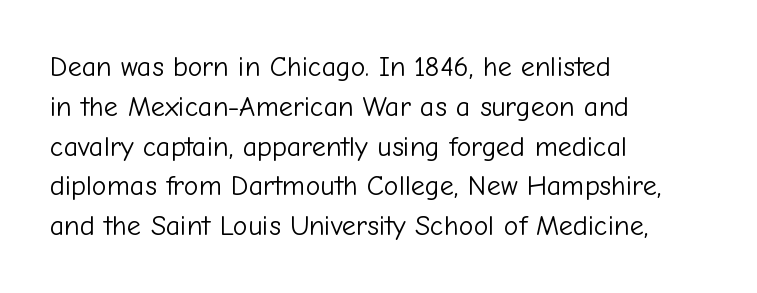
Q: Is the text bold? A: No.
Q: Is the text italic (slanted)? A: No, it is upright.
Q: Is the typeface a serif or a sans-serif typeface? A: Sans-serif.
Q: Is the text underlined? A: No.
Q: How is the paragraph aligned? A: Left-aligned.
Q: Is the spacing between letters normal or unusually wide? A: Normal.
Q: Is the spacing between lines tight, normal or loose? A: Normal.
Q: Width (condensed, normal, or wide)? A: Normal.
Q: Stroke contrast? A: Low.
Q: x-height? A: Medium.
Q: Monospaced? A: No.
